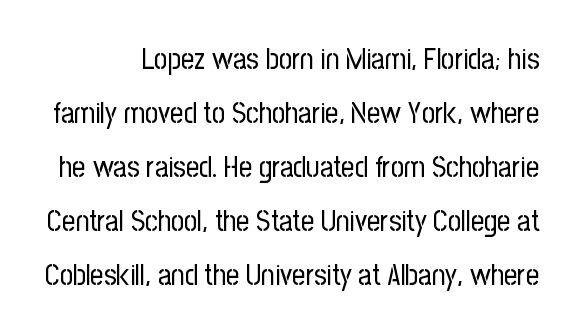
{"serif": "no", "italic": "no", "bold": "no", "weight": "regular", "width": "condensed", "stroke_contrast": "low", "x_height": "medium", "monospaced": "no", "underline": "no", "line_spacing_ratio": 1.86, "letter_spacing": "normal", "letter_spacing_em": 0.0, "glyph_px": 29}
